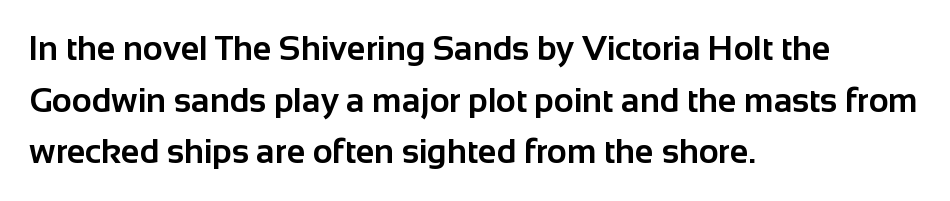
The image shows 34 px bold sans-serif type, upright; set left-aligned, normal line spacing (1.52x), normal letter spacing, not underlined; low stroke contrast and a medium x-height.
